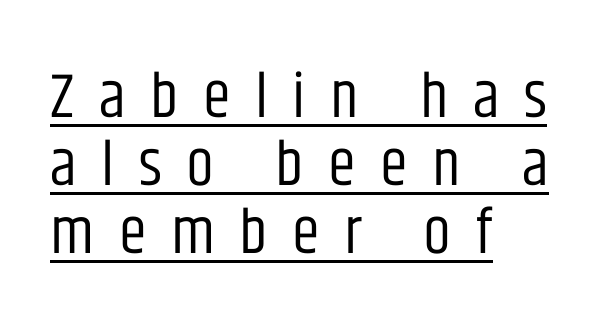
The typesetter chose a ragged-right arrangement here. The rendering uses a small line-height, squeezing the rows. This is not heavy type; no bold has been used. Characters follow at a spacing far wider than the type designer built in.
